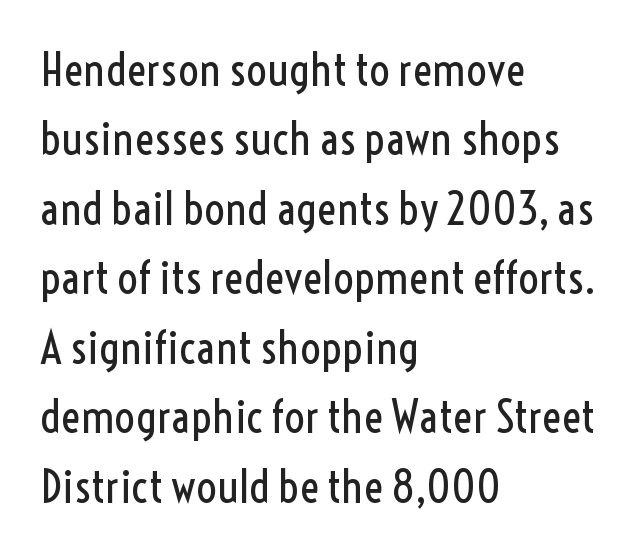
The image shows 46 px regular-weight, condensed sans-serif type, upright; set left-aligned, normal line spacing (1.51x), normal letter spacing, not underlined; a medium x-height.
